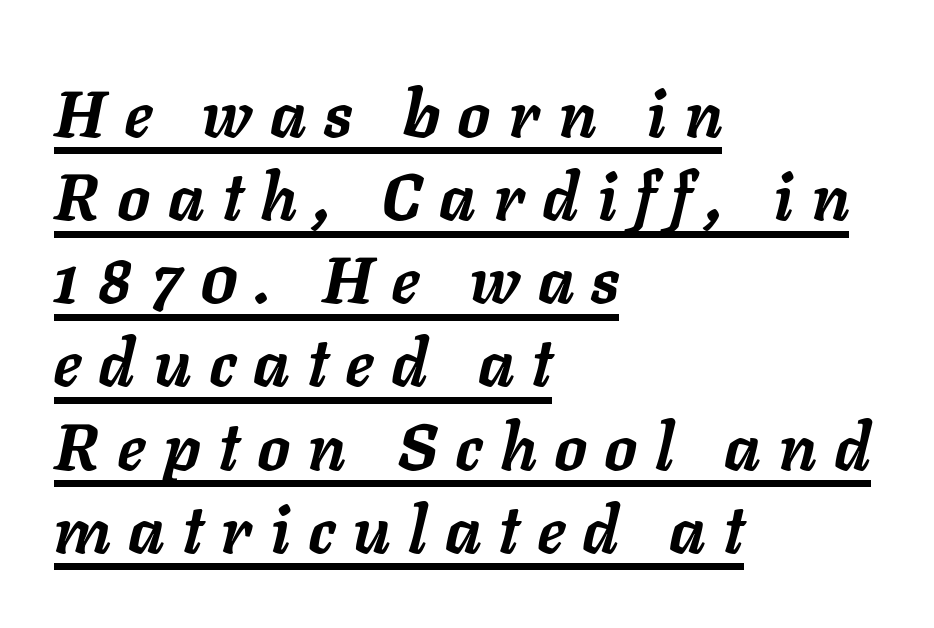
As a designer I'd log this as weight 700, bold. You could not count columns in this text — the font is proportionally spaced. Slant detected: the letters are inclined. A typesetter would call this leading conventional body-copy spacing.
